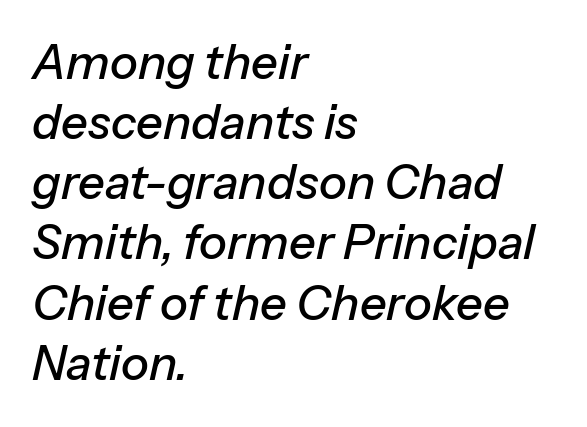
Q: Is the text italic (slanted)? A: Yes, it leans right by about 13 degrees.
Q: Is the text underlined? A: No.
Q: How is the paragraph aligned? A: Left-aligned.
Q: Is the spacing between letters normal or unusually wide? A: Normal.
Q: Is the spacing between lines tight, normal or loose? A: Normal.
Q: Width (condensed, normal, or wide)? A: Normal.
Q: Stroke contrast? A: Low.
Q: x-height? A: Medium.
Q: Monospaced? A: No.
